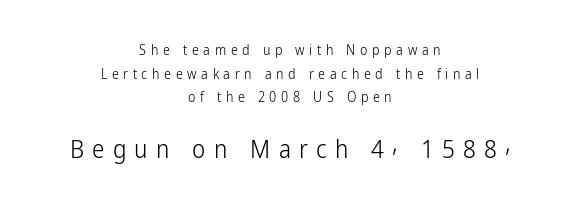
The type is letterspaced generously, with wide tracking. Scale increases going downward across the two blocks. Letters rest on an invisible, unmarked baseline. No italicization has been applied; the sample stays upright.
